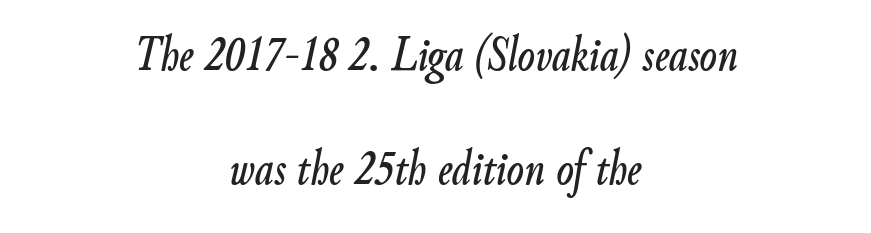
Q: Is the text italic (slanted)? A: Yes, it leans right by about 9 degrees.
Q: Is the text underlined? A: No.
Q: How is the paragraph aligned? A: Centered.
Q: Is the spacing between letters normal or unusually wide? A: Normal.
Q: Is the spacing between lines tight, normal or loose? A: Loose.
Q: Width (condensed, normal, or wide)? A: Condensed.
Q: Stroke contrast? A: Low.
Q: x-height? A: Small.
Q: Monospaced? A: No.
